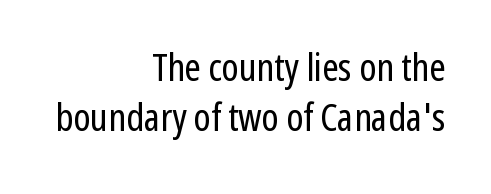
Q: Is the text bold? A: No.
Q: Is the text italic (slanted)? A: No, it is upright.
Q: Is the typeface a serif or a sans-serif typeface? A: Sans-serif.
Q: Is the text underlined? A: No.
Q: How is the paragraph aligned? A: Right-aligned.
Q: Is the spacing between letters normal or unusually wide? A: Normal.
Q: Is the spacing between lines tight, normal or loose? A: Normal.
Q: Width (condensed, normal, or wide)? A: Condensed.
Q: Stroke contrast? A: Low.
Q: x-height? A: Medium.
Q: Monospaced? A: No.
